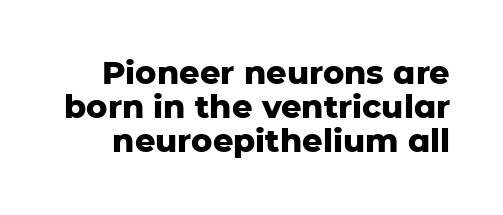
Q: Is the text bold? A: Yes.
Q: Is the text italic (slanted)? A: No, it is upright.
Q: Is the typeface a serif or a sans-serif typeface? A: Sans-serif.
Q: Is the text underlined? A: No.
Q: Is the spacing between letters normal or unusually wide? A: Normal.
Q: Is the spacing between lines tight, normal or loose? A: Tight.
Q: Width (condensed, normal, or wide)? A: Normal.
Q: Stroke contrast? A: Low.
Q: x-height? A: Medium.
Q: Monospaced? A: No.
